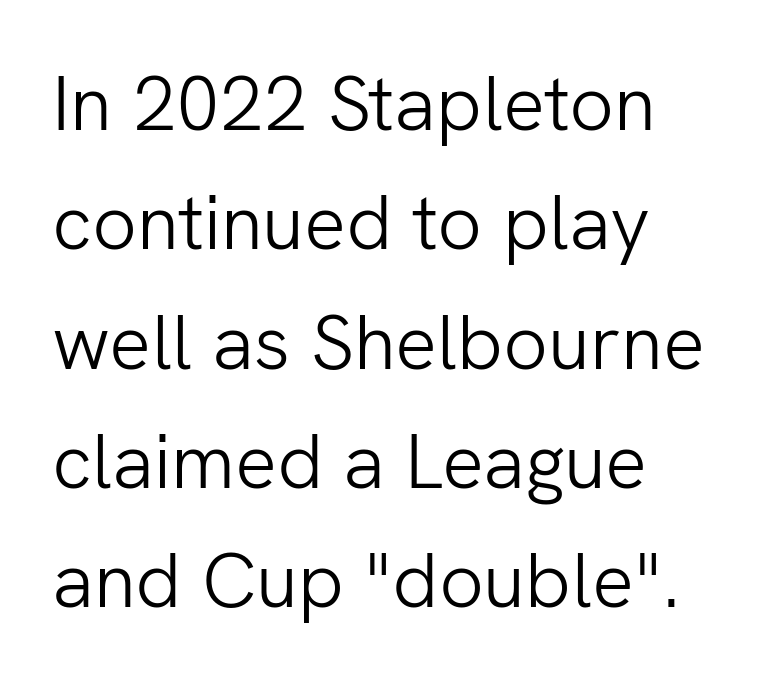
Is the letter spacing exaggerated? No — it looks like the ordinary default. The typeface chosen for these lines omits serifs. This is roman type, the default non-slanted kind. The rendering uses a moderate line-height, typical for paragraphs. Character widths vary here, with narrow letters taking less room than wide ones.
